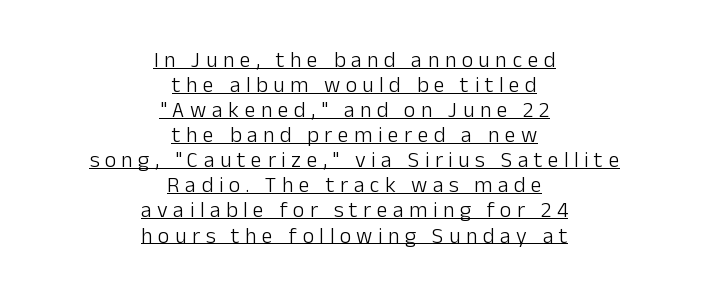
{"italic": "no", "bold": "no", "underline": "yes", "align": "center", "line_spacing": "tight", "line_spacing_ratio": 1.14, "letter_spacing": "wide", "letter_spacing_em": 0.25, "glyph_px": 22}
